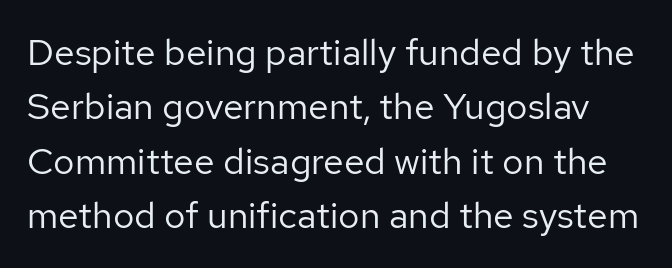
The passage shown is typeset with a sans-serif family. Clear beneath every line of the passage. The strokes are not fattened; the text isn't bold. Posture: straight, roman, zero tilt. Tracking value appears to be zero — textbook default spacing.
